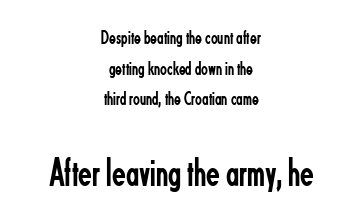
{"serif": "no", "italic": "no", "bold": "no", "weight": "regular", "width": "condensed", "stroke_contrast": "low", "x_height": "small", "monospaced": "no", "underline": "no", "align": "center", "line_spacing": "normal", "line_spacing_ratio": 1.53, "letter_spacing": "normal", "letter_spacing_em": 0.0, "larger_block": "second", "size_ratio": 2.0, "glyph_px": 40}
